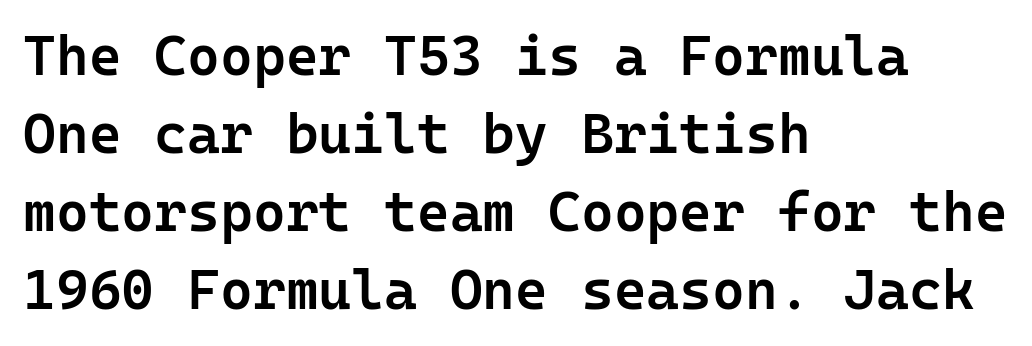
{"serif": "no", "italic": "no", "bold": "semi", "weight": "semibold", "width": "normal", "stroke_contrast": "low", "x_height": "medium", "underline": "no", "align": "left", "line_spacing": "normal", "line_spacing_ratio": 1.39, "letter_spacing": "normal", "letter_spacing_em": 0.0, "glyph_px": 56}
